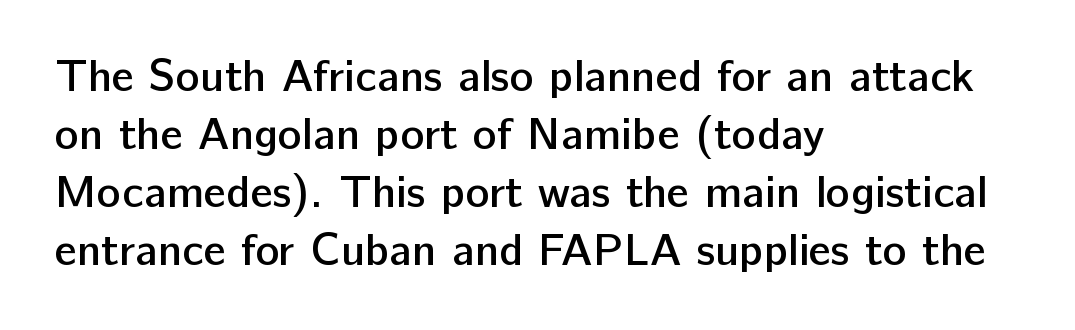
Standard letterfit; no display-style spreading of the glyphs. Leading: standard. The text block is weighted toward the left margin, trailing off unevenly rightward. Think of a printed novel: that variable character pitch is what you see here.
